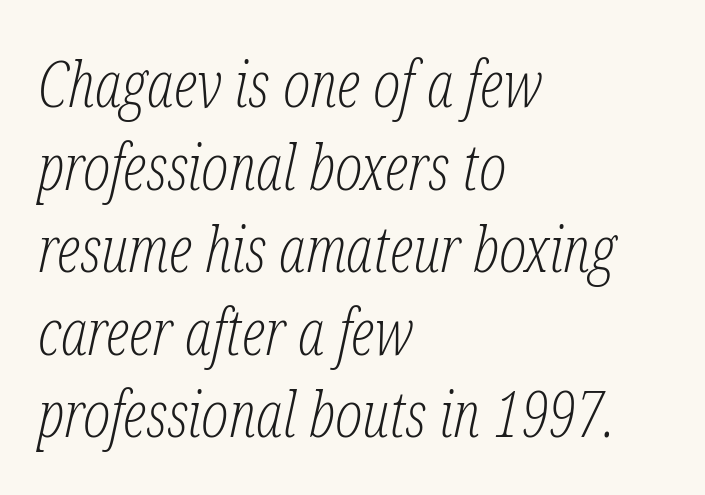
Q: Is the text bold? A: No.
Q: Is the text italic (slanted)? A: Yes, it leans right by about 12 degrees.
Q: Is the typeface a serif or a sans-serif typeface? A: Serif.
Q: Is the text underlined? A: No.
Q: How is the paragraph aligned? A: Left-aligned.
Q: Is the spacing between letters normal or unusually wide? A: Normal.
Q: Is the spacing between lines tight, normal or loose? A: Normal.
Q: Width (condensed, normal, or wide)? A: Condensed.
Q: Stroke contrast? A: Low.
Q: x-height? A: Medium.
Q: Monospaced? A: No.
